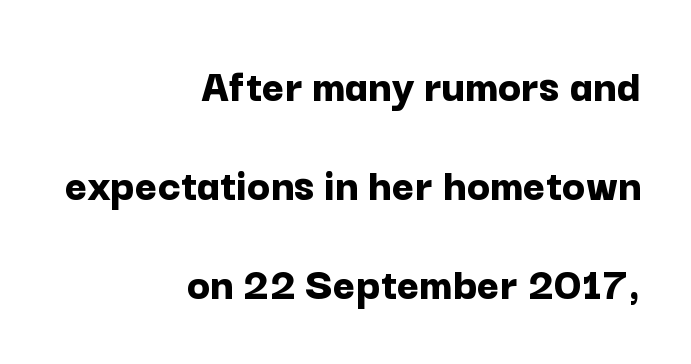
{"serif": "no", "italic": "no", "bold": "yes", "weight": "bold", "width": "normal", "stroke_contrast": "low", "x_height": "medium", "monospaced": "no", "underline": "no", "align": "right", "line_spacing": "loose", "line_spacing_ratio": 2.06, "letter_spacing": "normal", "letter_spacing_em": 0.0, "glyph_px": 48}
